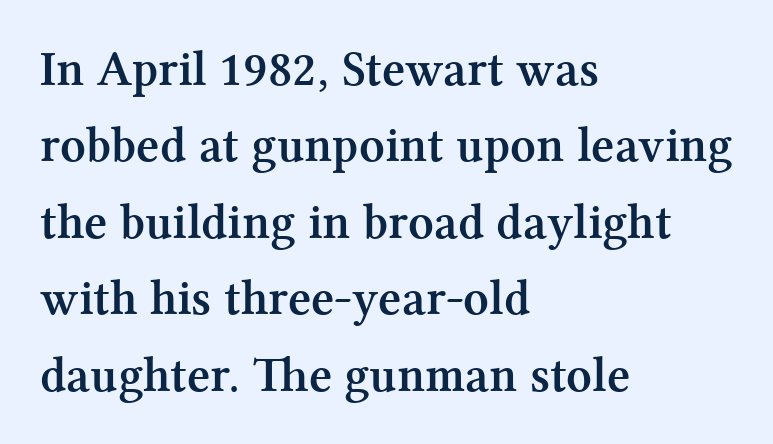
The image shows 50 px semibold serif type, upright; set left-aligned, normal line spacing (1.53x), normal letter spacing, not underlined; medium stroke contrast and a medium x-height.
